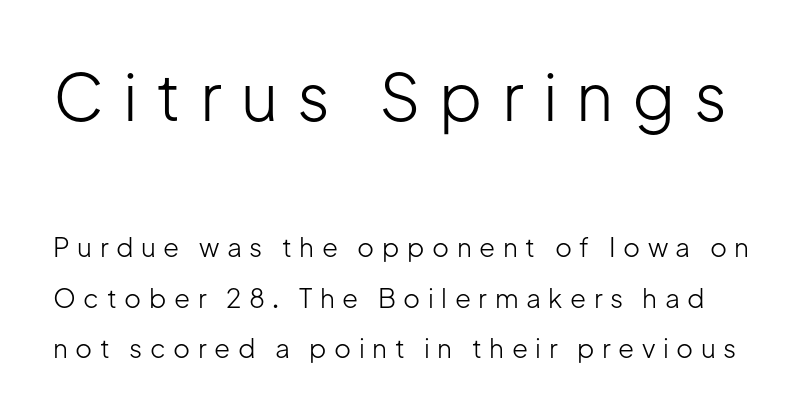
Spacing verdict: proportional, widths tailored to each character. Successive baselines arrive slowly, with a big drop between each. In terms of posture, this sample is upright. Type without underlining. No extra ink here — the face is not bold. Observe the absence of serifs on each vertical stroke in this sample.
